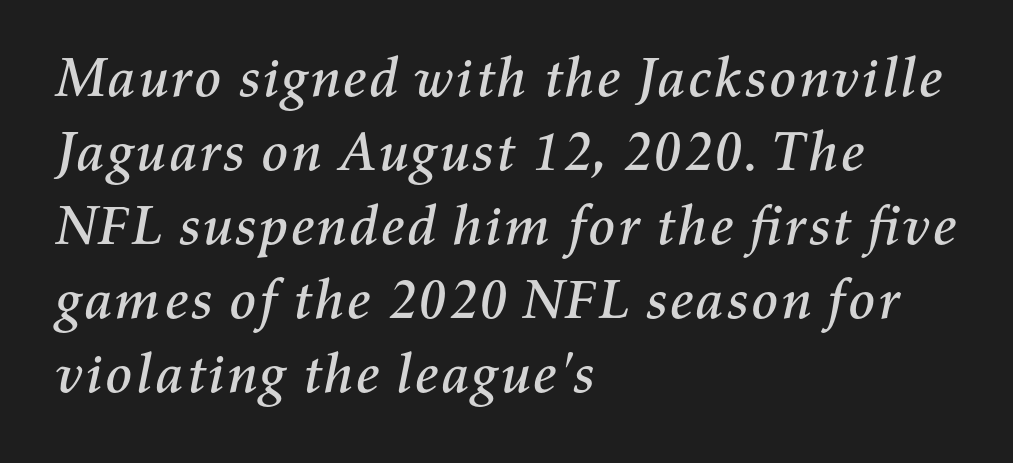
Q: Is the text italic (slanted)? A: Yes, it leans right by about 11 degrees.
Q: Is the text underlined? A: No.
Q: How is the paragraph aligned? A: Left-aligned.
Q: Is the spacing between letters normal or unusually wide? A: Normal.
Q: Is the spacing between lines tight, normal or loose? A: Normal.
Q: Width (condensed, normal, or wide)? A: Normal.
Q: Stroke contrast? A: Medium.
Q: x-height? A: Medium.
Q: Monospaced? A: No.
